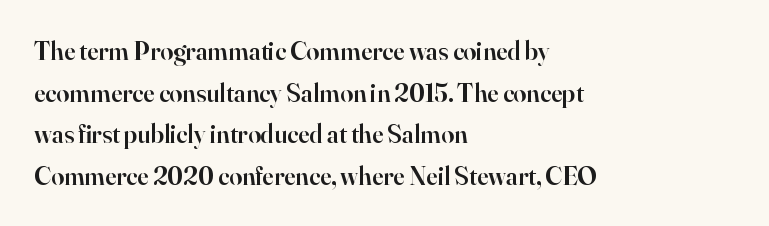
Q: Is the text bold? A: Semi-bold.
Q: Is the text italic (slanted)? A: No, it is upright.
Q: Is the text underlined? A: No.
Q: How is the paragraph aligned? A: Left-aligned.
Q: Is the spacing between letters normal or unusually wide? A: Normal.
Q: Is the spacing between lines tight, normal or loose? A: Normal.
